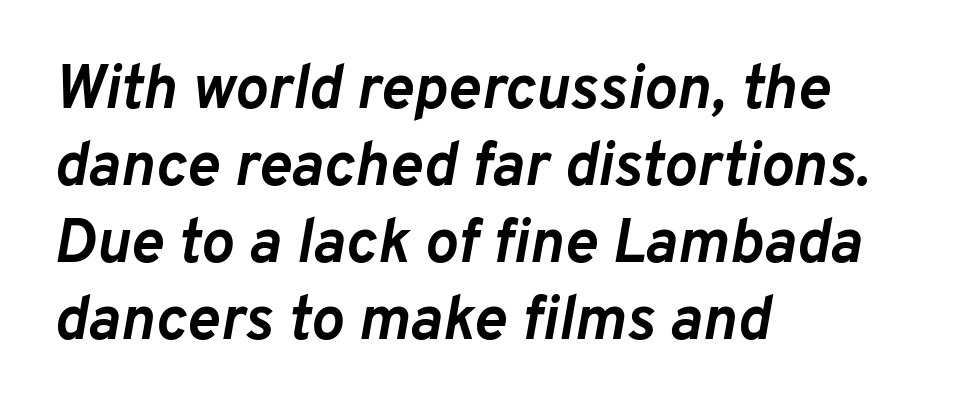
The image shows 62 px semibold type, italic (leaning right); set left-aligned, line spacing 1.24x, normal letter spacing, not underlined; low stroke contrast and a medium x-height.
